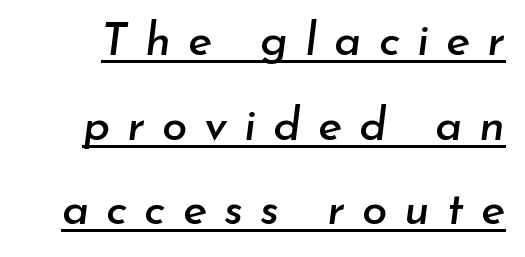
{"italic": "yes", "lean": "right", "slant_degrees": 7, "width": "normal", "stroke_contrast": "low", "x_height": "small", "monospaced": "no", "underline": "yes", "line_spacing_ratio": 1.84, "letter_spacing": "wide", "letter_spacing_em": 0.37, "glyph_px": 46}
